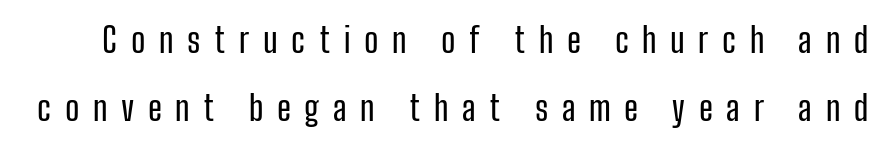
The image shows 34 px condensed sans-serif type, upright; set loose line spacing (1.99x), unusually wide letter spacing (+0.4 em), not underlined; low stroke contrast and a medium x-height.
